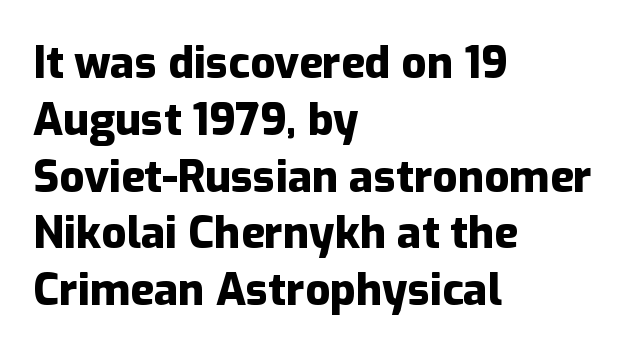
{"serif": "no", "italic": "no", "bold": "yes", "weight": "heavy", "width": "normal", "stroke_contrast": "low", "x_height": "medium", "monospaced": "no", "underline": "no", "align": "left", "line_spacing": "normal", "line_spacing_ratio": 1.29, "letter_spacing": "normal", "letter_spacing_em": 0.0, "glyph_px": 44}
